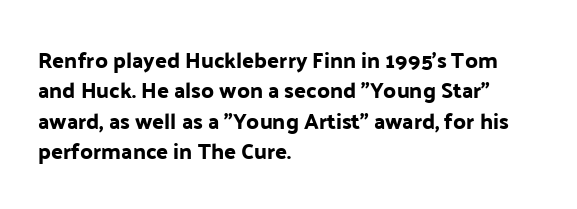
The image shows 22 px text type, upright; set left-aligned, normal line spacing (1.38x), normal letter spacing, not underlined.
